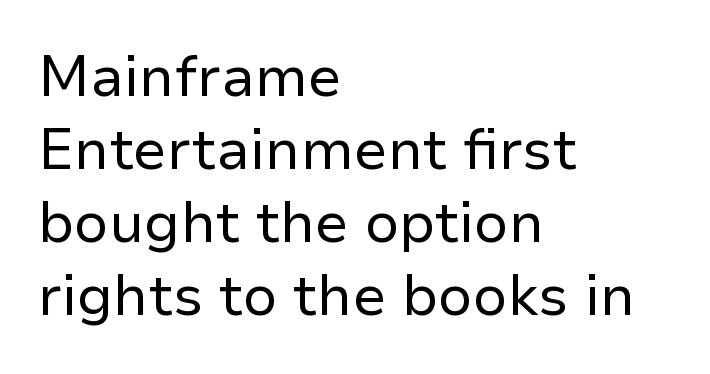
The image shows 57 px regular-weight sans-serif type, upright; set left-aligned, normal line spacing (1.28x), normal letter spacing, not underlined; low stroke contrast and a medium x-height.
